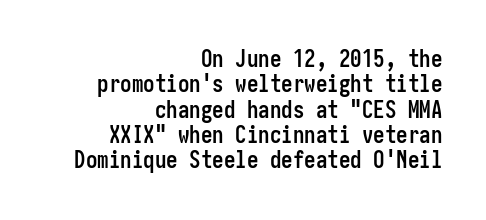
The image shows 23 px bold type, upright; set right-aligned, tight line spacing (1.1x), normal letter spacing, not underlined.
